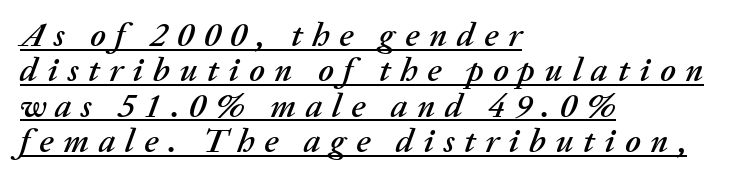
Q: Is the text italic (slanted)? A: Yes, it leans right by about 20 degrees.
Q: Is the text underlined? A: Yes.
Q: How is the paragraph aligned? A: Left-aligned.
Q: Is the spacing between letters normal or unusually wide? A: Unusually wide.
Q: Is the spacing between lines tight, normal or loose? A: Tight.
Q: Width (condensed, normal, or wide)? A: Normal.
Q: Stroke contrast? A: Medium.
Q: x-height? A: Medium.
Q: Monospaced? A: No.
